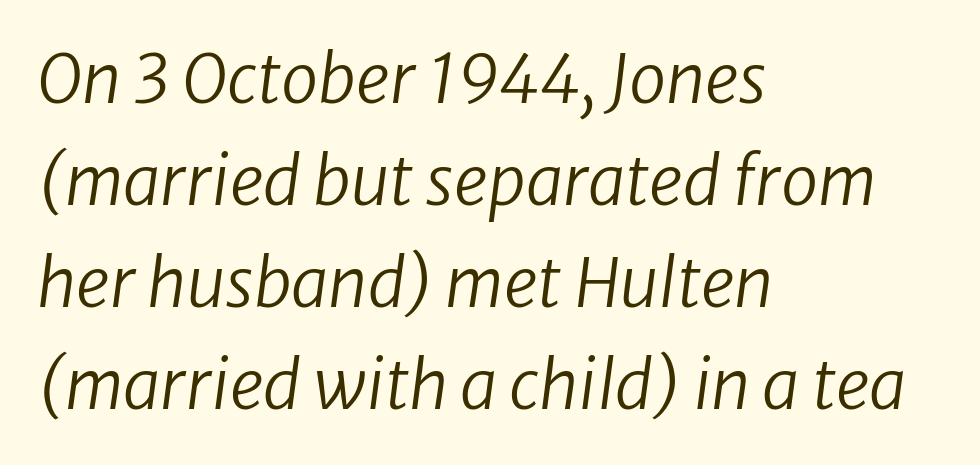
Words appear dense and cohesive because spacing is normal. Letters rest on an invisible, unmarked baseline. The face used here has a pronounced slope to its letters. This is not heavy type; no bold has been used.
